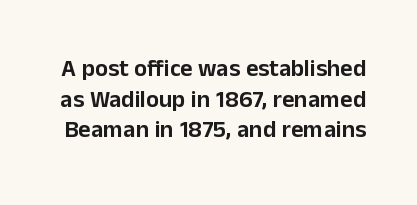
{"italic": "no", "underline": "no", "line_spacing": "normal", "line_spacing_ratio": 1.28, "letter_spacing": "normal", "letter_spacing_em": 0.0, "glyph_px": 24}
